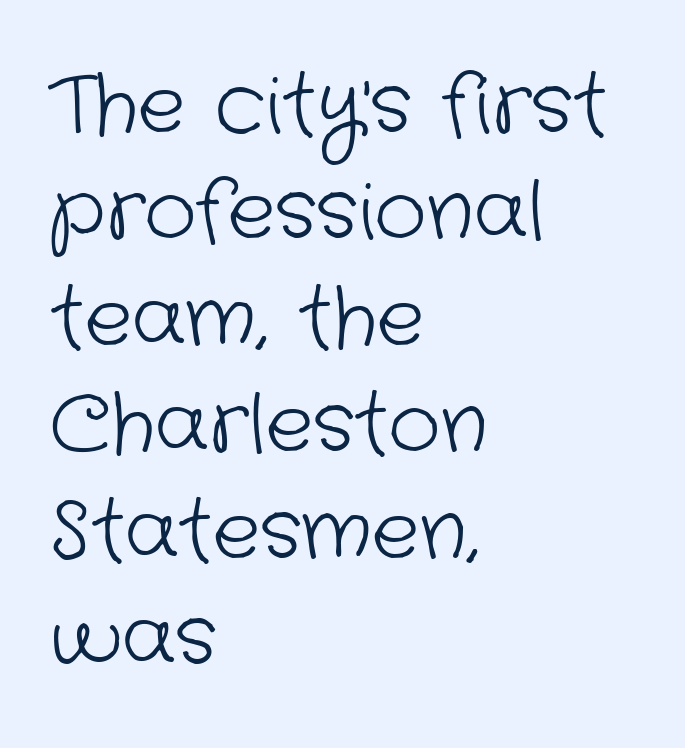
Q: Is the text bold? A: No.
Q: Is the typeface a serif or a sans-serif typeface? A: Sans-serif.
Q: Is the text underlined? A: No.
Q: How is the paragraph aligned? A: Left-aligned.
Q: Is the spacing between letters normal or unusually wide? A: Normal.
Q: Is the spacing between lines tight, normal or loose? A: Normal.
Q: Width (condensed, normal, or wide)? A: Normal.
Q: Stroke contrast? A: Low.
Q: x-height? A: Medium.
Q: Monospaced? A: No.
